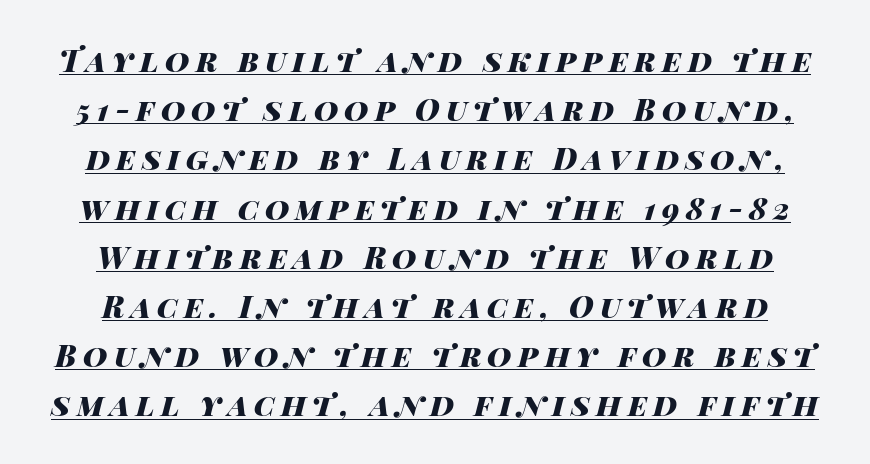
This is underlined copy, the kind a proofreader might mark for attention. This block has exactly the height ordinary leading produces. Quick note: italic. Does extra space separate the letters? Yes, quite a lot of it. The passage shown is typed in a proportional face where columns would drift. These words are printed bold, with thick strokes throughout.
